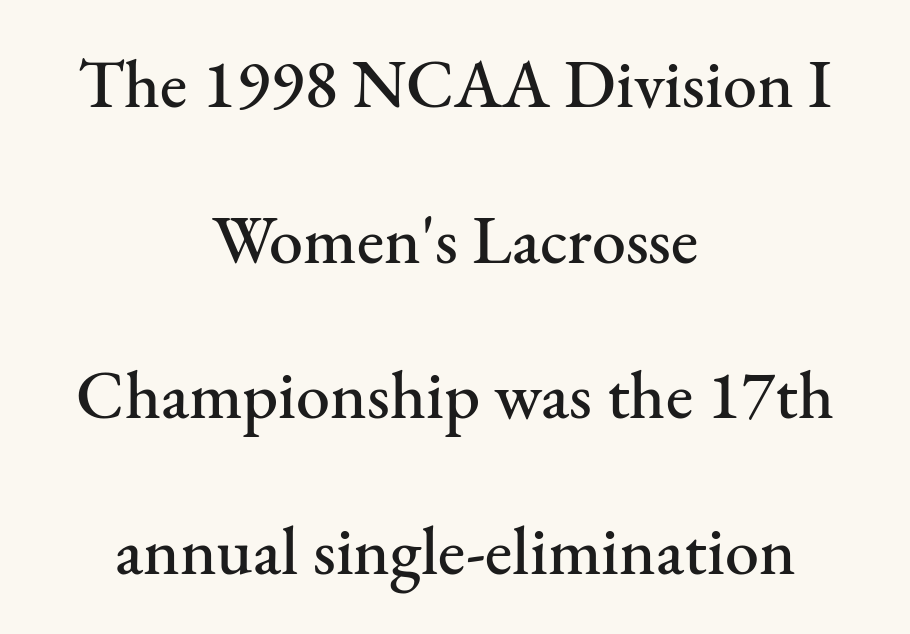
Look at the tracking — it's just the regular setting, nothing added. Any mark beneath the type? The region is blank. The text was rendered using a seriffed face with decorative stroke endings. Horizontal bands of white between lines are thick stripes. The text block is weighted toward neither margin, spreading evenly from the middle. Here the designer chose a conventional face with non-uniform glyph widths.
